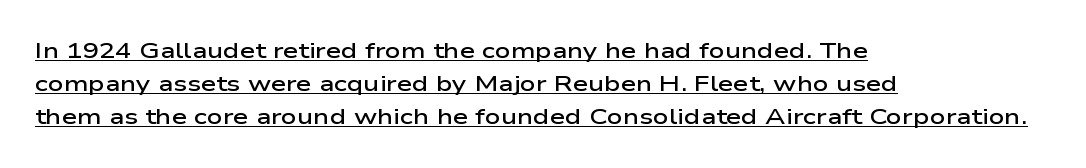
{"italic": "no", "bold": "semi", "underline": "yes", "align": "left", "line_spacing": "normal", "line_spacing_ratio": 1.51, "letter_spacing": "normal", "letter_spacing_em": 0.0, "glyph_px": 22}
